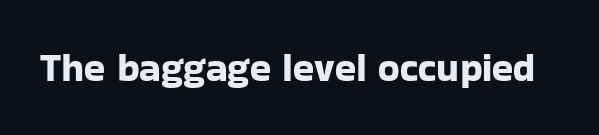
Vertical strokes here are truly vertical. Type without underlining. Here the designer chose a conventional face with non-uniform glyph widths. Font category for this specimen: sans-serif.
